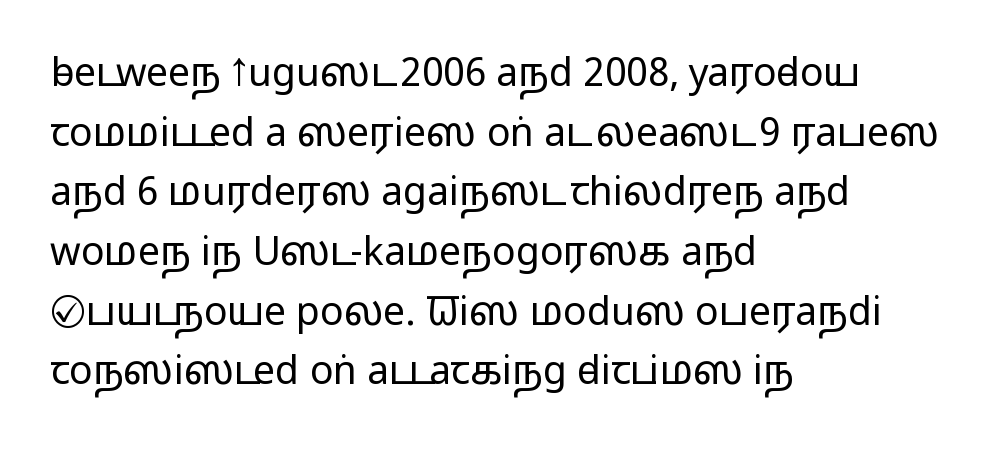
Q: Is the text bold? A: No.
Q: Is the text italic (slanted)? A: No, it is upright.
Q: Is the typeface a serif or a sans-serif typeface? A: Sans-serif.
Q: Is the text underlined? A: No.
Q: How is the paragraph aligned? A: Left-aligned.
Q: Is the spacing between letters normal or unusually wide? A: Normal.
Q: Is the spacing between lines tight, normal or loose? A: Normal.
Q: Width (condensed, normal, or wide)? A: Wide.
Q: Stroke contrast? A: Low.
Q: x-height? A: Medium.
Q: Monospaced? A: No.
